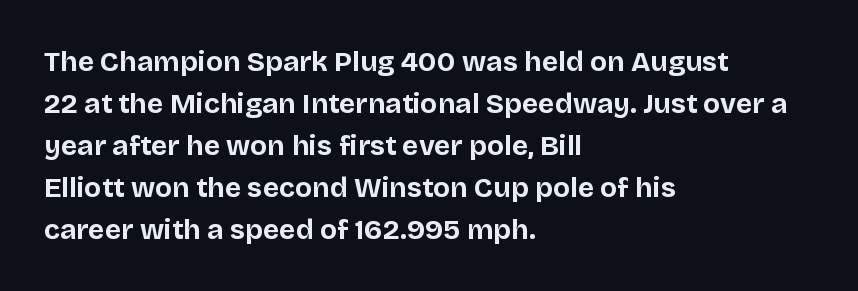
Do the characters align in a grid? No, the font is proportional. There is no visible air inserted between adjacent glyphs. Serifs: no, the terminals of the letterforms are clean. This is heavy type, rendered in bold. Rendered with straight, roman letterforms. The rendering anchors every line to the left-hand side.
